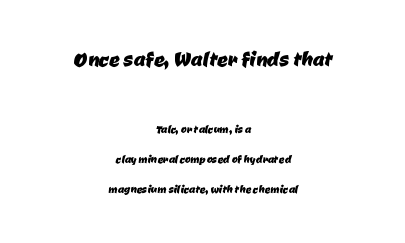
{"underline": "no", "align": "center", "line_spacing": "loose", "line_spacing_ratio": 2.14, "letter_spacing": "normal", "letter_spacing_em": 0.0, "larger_block": "first", "size_ratio": 1.86, "glyph_px": 26}
